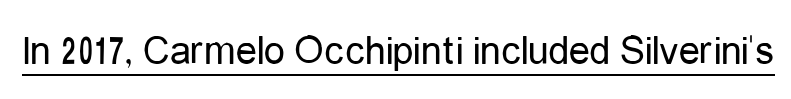
Q: Is the text bold? A: No.
Q: Is the text italic (slanted)? A: No, it is upright.
Q: Is the typeface a serif or a sans-serif typeface? A: Sans-serif.
Q: Is the text underlined? A: Yes.
Q: Is the spacing between letters normal or unusually wide? A: Normal.
Q: Width (condensed, normal, or wide)? A: Condensed.
Q: Stroke contrast? A: Low.
Q: x-height? A: Medium.
Q: Monospaced? A: No.
